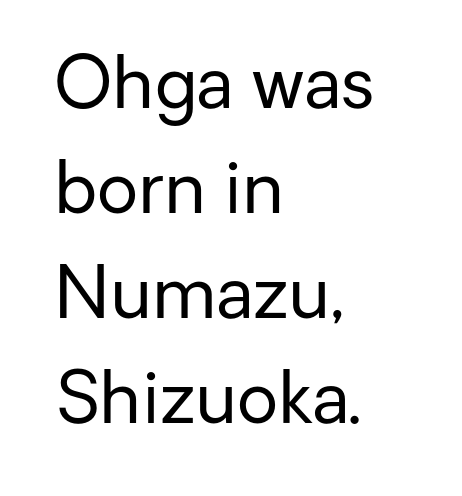
Q: Is the text bold? A: No.
Q: Is the text italic (slanted)? A: No, it is upright.
Q: Is the typeface a serif or a sans-serif typeface? A: Sans-serif.
Q: Is the text underlined? A: No.
Q: How is the paragraph aligned? A: Left-aligned.
Q: Is the spacing between letters normal or unusually wide? A: Normal.
Q: Is the spacing between lines tight, normal or loose? A: Normal.
Q: Width (condensed, normal, or wide)? A: Normal.
Q: Stroke contrast? A: Low.
Q: x-height? A: Medium.
Q: Monospaced? A: No.
